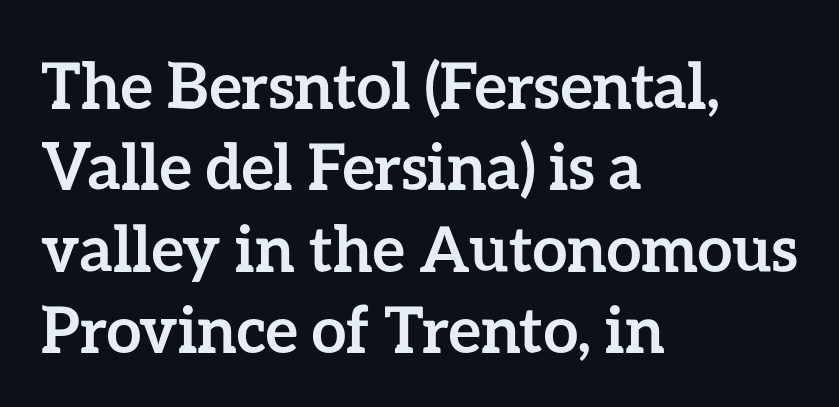
Q: Is the text bold? A: Yes.
Q: Is the text italic (slanted)? A: No, it is upright.
Q: Is the text underlined? A: No.
Q: How is the paragraph aligned? A: Left-aligned.
Q: Is the spacing between letters normal or unusually wide? A: Normal.
Q: Is the spacing between lines tight, normal or loose? A: Normal.
Q: Width (condensed, normal, or wide)? A: Normal.
Q: Stroke contrast? A: Low.
Q: x-height? A: Medium.
Q: Monospaced? A: No.
